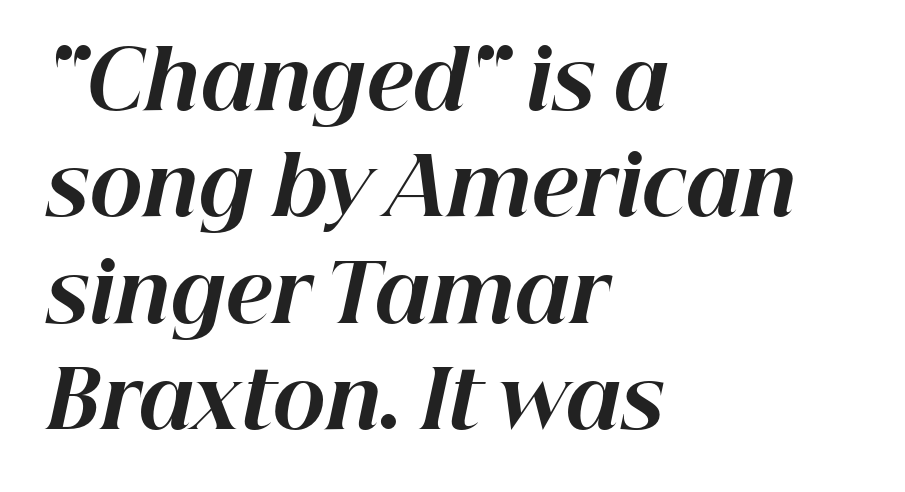
Q: Is the text bold? A: Yes.
Q: Is the text italic (slanted)? A: Yes, it leans right by about 12 degrees.
Q: Is the text underlined? A: No.
Q: How is the paragraph aligned? A: Left-aligned.
Q: Is the spacing between letters normal or unusually wide? A: Normal.
Q: Is the spacing between lines tight, normal or loose? A: Normal.
Q: Width (condensed, normal, or wide)? A: Normal.
Q: Stroke contrast? A: High.
Q: x-height? A: Medium.
Q: Monospaced? A: No.
